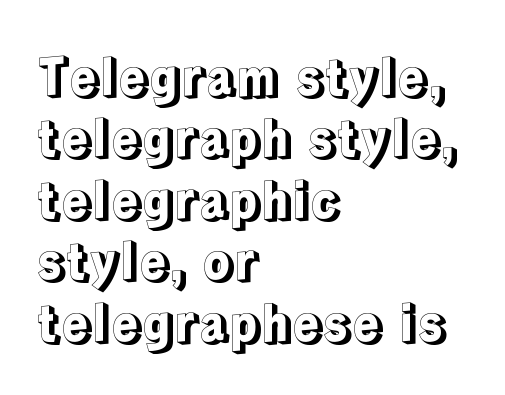
The image shows 50 px text type, upright; set left-aligned, line spacing 1.23x, normal letter spacing, not underlined; a medium x-height.
